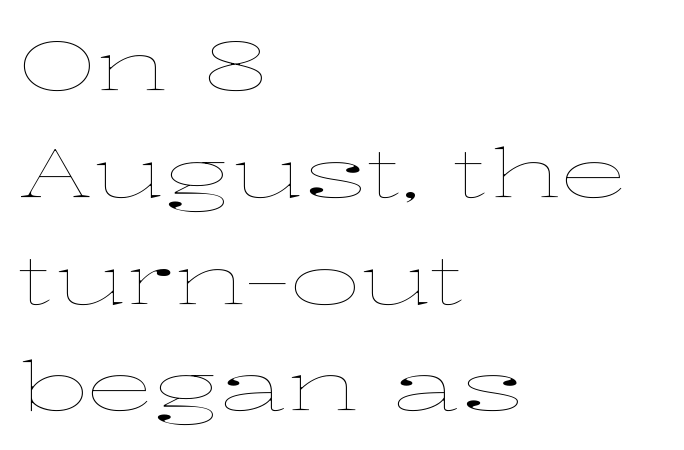
Q: Is the text bold? A: No.
Q: Is the text italic (slanted)? A: No, it is upright.
Q: Is the text underlined? A: No.
Q: How is the paragraph aligned? A: Left-aligned.
Q: Is the spacing between letters normal or unusually wide? A: Normal.
Q: Is the spacing between lines tight, normal or loose? A: Normal.
Q: Width (condensed, normal, or wide)? A: Wide.
Q: Stroke contrast? A: Low.
Q: x-height? A: Medium.
Q: Monospaced? A: No.
